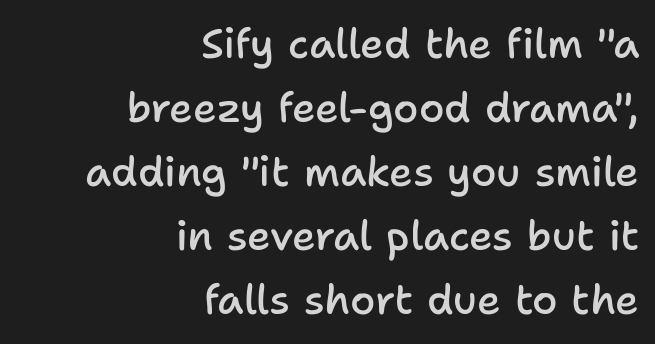
{"serif": "no", "italic": "no", "bold": "semi", "weight": "semibold", "width": "normal", "stroke_contrast": "low", "x_height": "medium", "monospaced": "no", "underline": "no", "align": "right", "line_spacing": "normal", "line_spacing_ratio": 1.56, "letter_spacing": "normal", "letter_spacing_em": 0.0, "glyph_px": 41}
